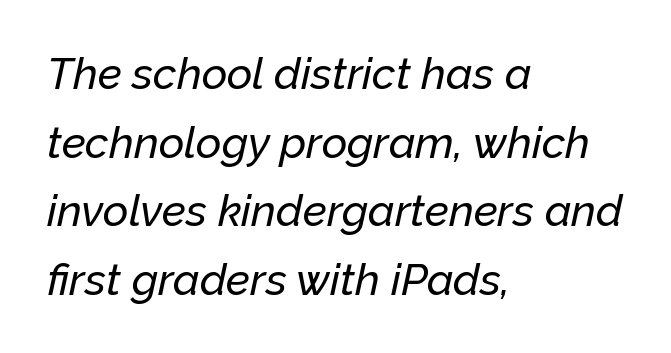
The image shows 44 px text type, italic (leaning right); set left-aligned, normal line spacing (1.56x), normal letter spacing, not underlined; low stroke contrast and a medium x-height.
